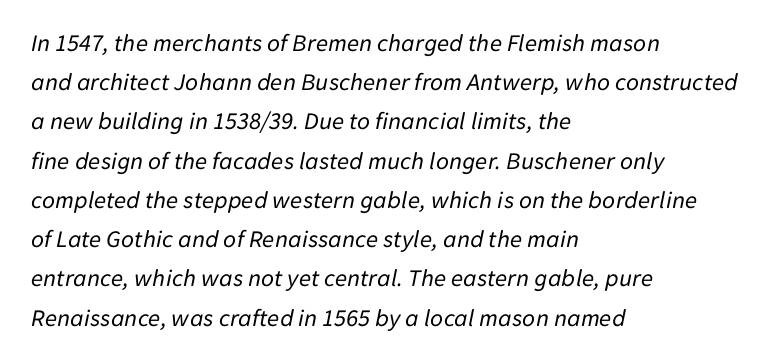
The image shows 25 px text type, italic (leaning right); set left-aligned, normal line spacing (1.57x), normal letter spacing, not underlined.
